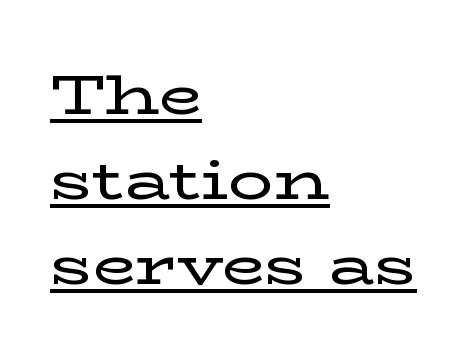
{"serif": "yes", "italic": "no", "width": "wide", "stroke_contrast": "low", "x_height": "medium", "monospaced": "no", "underline": "yes", "align": "left", "line_spacing": "normal", "line_spacing_ratio": 1.52, "letter_spacing": "normal", "letter_spacing_em": 0.0, "glyph_px": 56}
